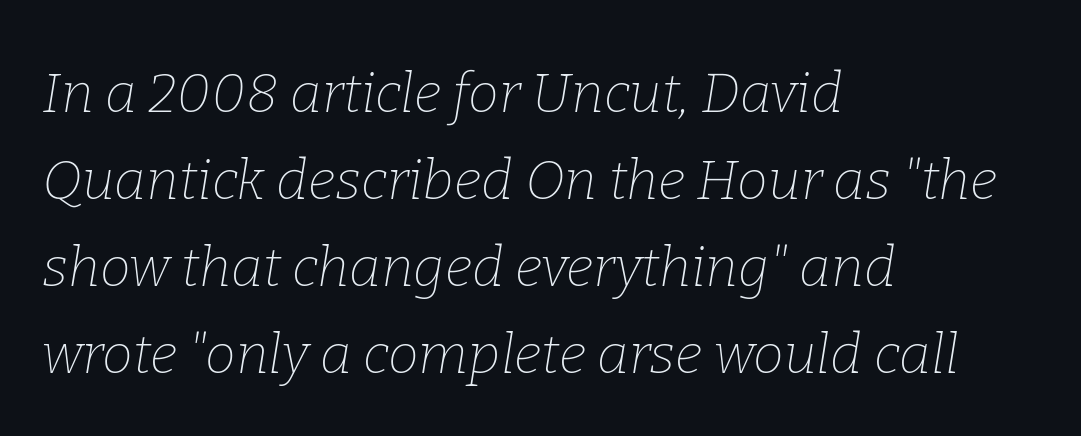
The image shows 55 px thin serif type, italic (leaning right); set left-aligned, normal line spacing (1.58x), normal letter spacing, not underlined; low stroke contrast and a medium x-height.
